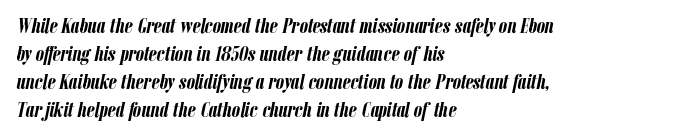
Q: Is the text bold? A: Yes.
Q: Is the text italic (slanted)? A: Yes, it leans right by about 12 degrees.
Q: Is the text underlined? A: No.
Q: How is the paragraph aligned? A: Left-aligned.
Q: Is the spacing between letters normal or unusually wide? A: Normal.
Q: Is the spacing between lines tight, normal or loose? A: Normal.
